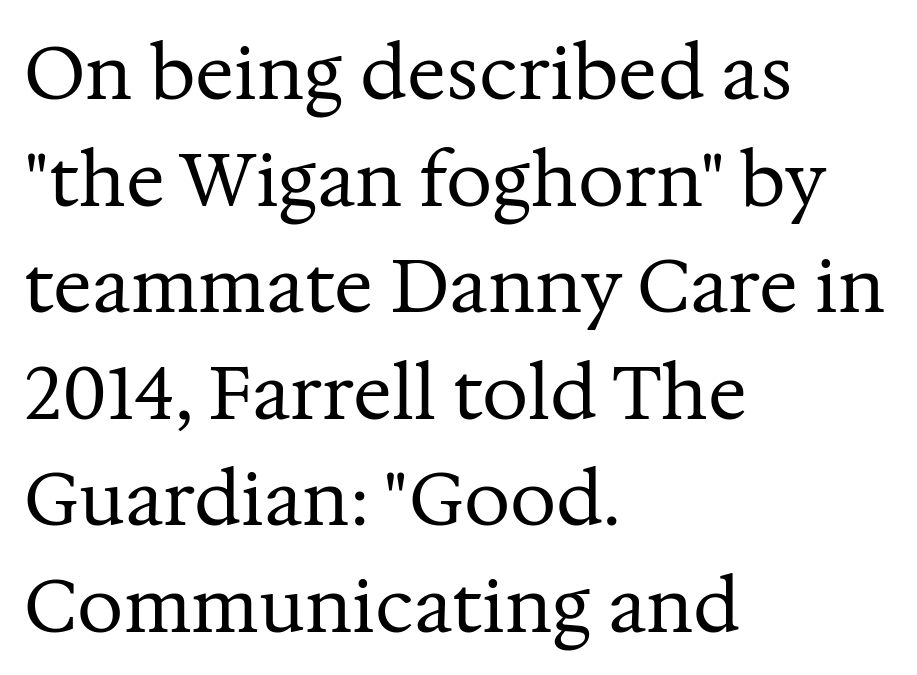
The image shows 73 px regular-weight serif type, upright; set left-aligned, normal line spacing (1.46x), normal letter spacing, not underlined; medium stroke contrast and a medium x-height.
